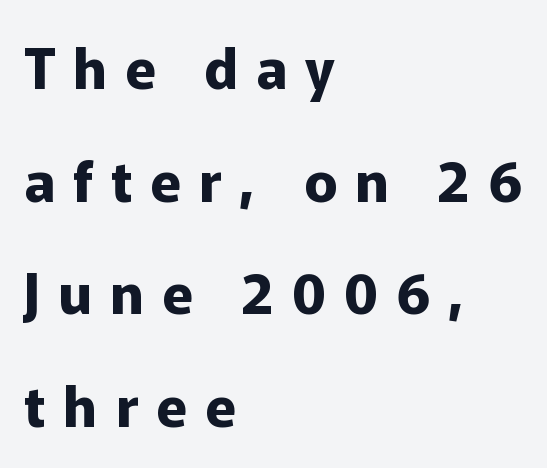
The image shows 56 px bold sans-serif type, upright; set left-aligned, loose line spacing (2.01x), unusually wide letter spacing (+0.32 em), not underlined; low stroke contrast and a medium x-height.
